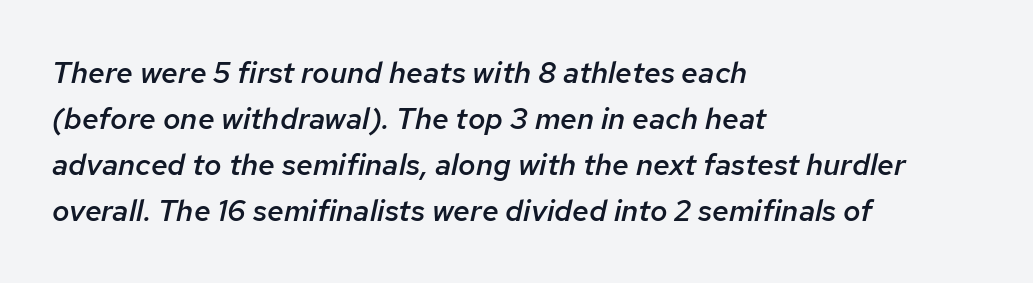
{"italic": "yes", "lean": "right", "slant_degrees": 12, "bold": "semi", "weight": "semibold", "width": "normal", "stroke_contrast": "low", "x_height": "medium", "monospaced": "no", "underline": "no", "align": "left", "line_spacing": "normal", "line_spacing_ratio": 1.53, "letter_spacing": "normal", "letter_spacing_em": 0.0, "glyph_px": 30}
